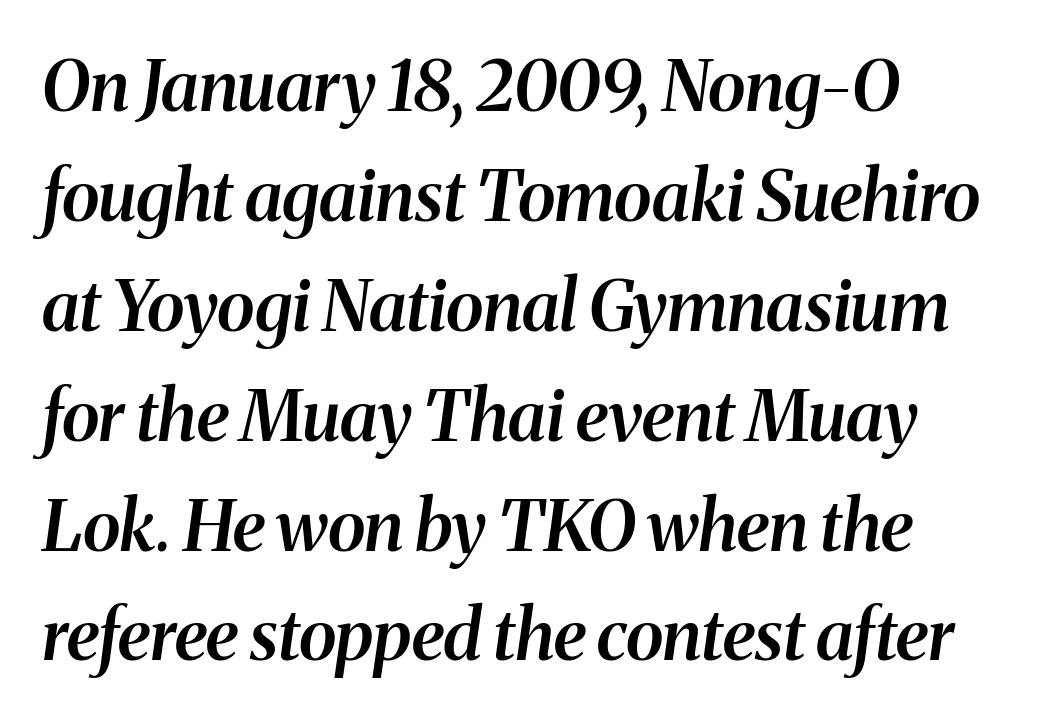
{"serif": "yes", "italic": "yes", "lean": "right", "slant_degrees": 8, "bold": "semi", "weight": "semibold", "width": "normal", "stroke_contrast": "medium", "x_height": "medium", "monospaced": "no", "underline": "no", "align": "left", "line_spacing": "normal", "line_spacing_ratio": 1.57, "letter_spacing": "normal", "letter_spacing_em": 0.0, "glyph_px": 70}
